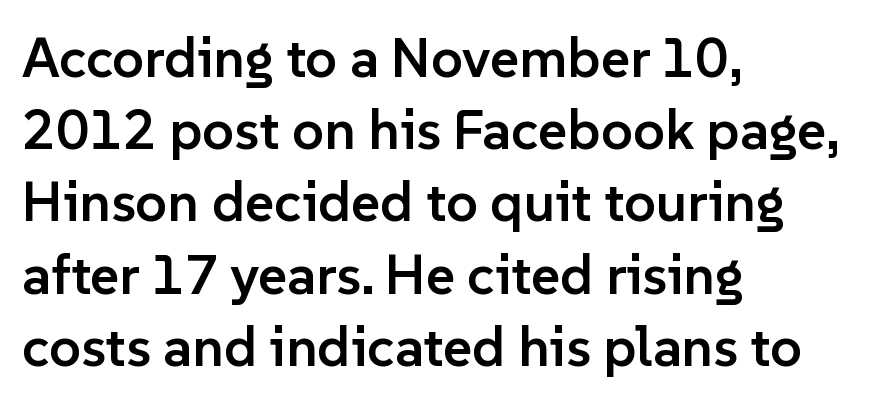
The paragraph has a hard left edge and a soft right edge. Nope, not italic — everything's standing straight. A bit beefed up — I'd call it semibold rather than bold. Check where the strokes stop: nothing finishes them off — pure sans. Check under the words: just untouched page. Look at the tracking — it's just the regular setting, nothing added.
